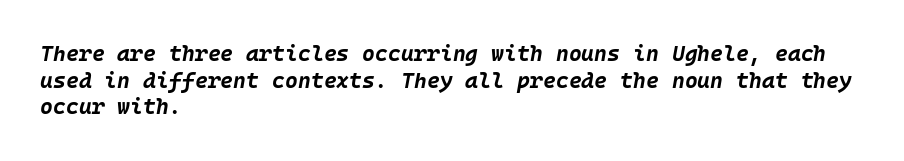
The rendering applies a slant to the glyphs. Horizontal alignment here is leftward, the default for most running prose. Anything drawn beneath the words? Only blank space. Observe the ordinary spacing: letters are neighbours, not strangers. A dark, heavy texture on the line: the type is bold.
